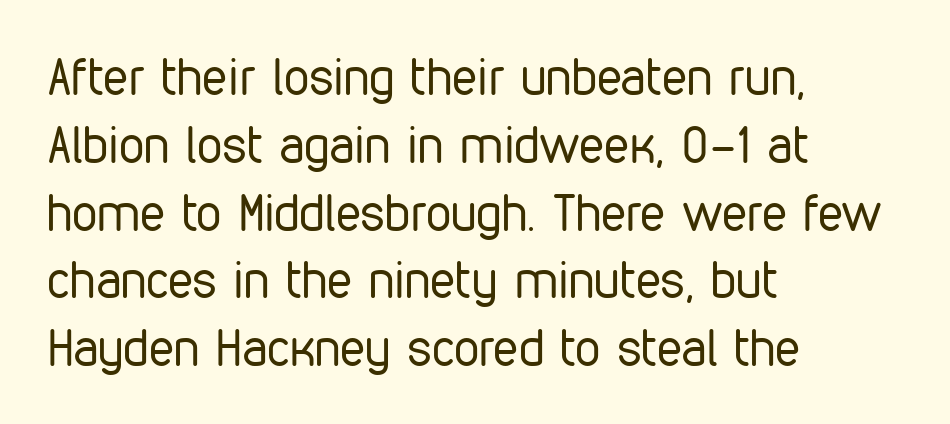
Q: Is the text bold? A: No.
Q: Is the text italic (slanted)? A: No, it is upright.
Q: Is the typeface a serif or a sans-serif typeface? A: Sans-serif.
Q: Is the text underlined? A: No.
Q: How is the paragraph aligned? A: Left-aligned.
Q: Is the spacing between letters normal or unusually wide? A: Normal.
Q: Is the spacing between lines tight, normal or loose? A: Normal.
Q: Width (condensed, normal, or wide)? A: Condensed.
Q: Stroke contrast? A: Low.
Q: x-height? A: Medium.
Q: Monospaced? A: No.
